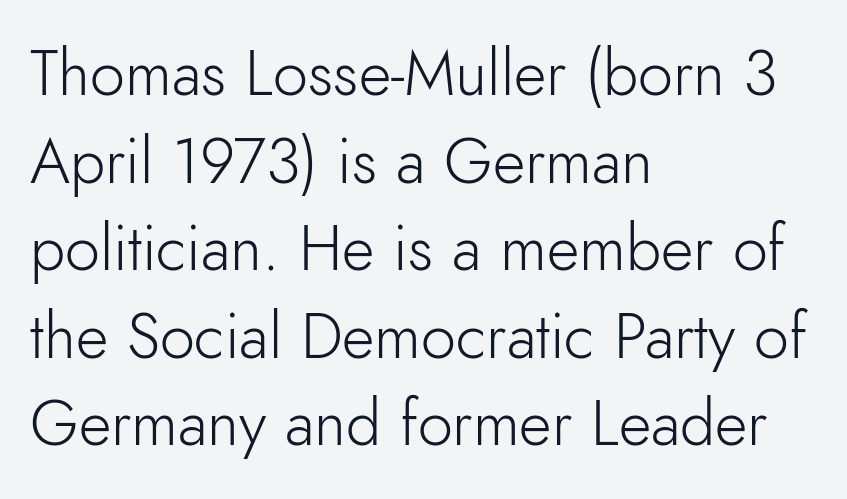
The image shows 63 px light sans-serif type, upright; set left-aligned, normal line spacing (1.39x), normal letter spacing, not underlined; low stroke contrast and a small x-height.
